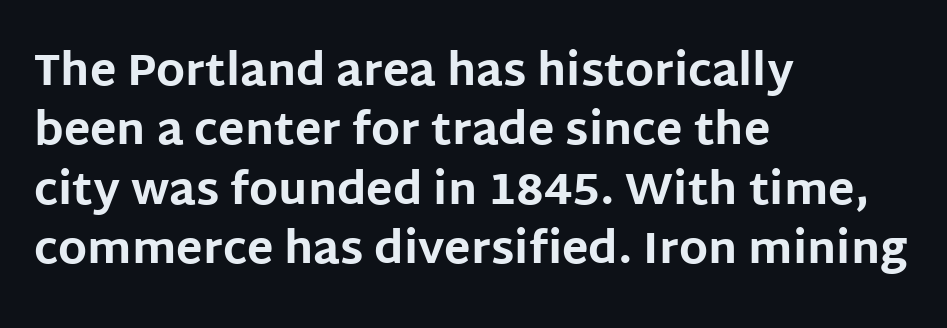
{"serif": "no", "italic": "no", "bold": "yes", "weight": "bold", "width": "normal", "stroke_contrast": "low", "x_height": "large", "monospaced": "no", "underline": "no", "align": "left", "line_spacing": "normal", "line_spacing_ratio": 1.35, "letter_spacing": "normal", "letter_spacing_em": 0.0, "glyph_px": 44}
